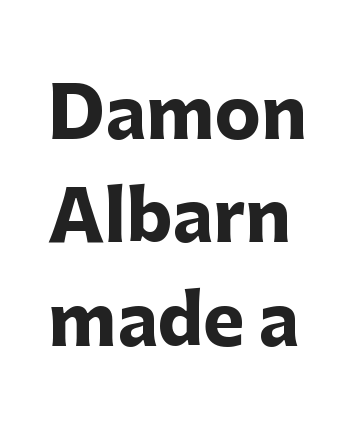
{"serif": "no", "italic": "no", "bold": "yes", "weight": "heavy", "width": "normal", "stroke_contrast": "low", "x_height": "medium", "monospaced": "no", "underline": "no", "line_spacing": "normal", "line_spacing_ratio": 1.5, "letter_spacing": "normal", "letter_spacing_em": 0.0, "glyph_px": 69}
